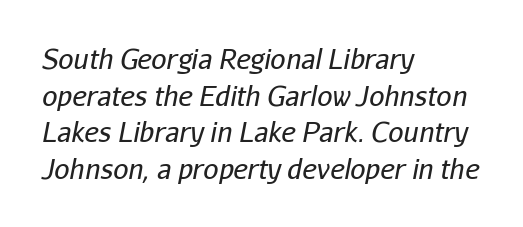
Compared with a centered layout, this one pins lines to the left instead. The foot of each line stays bare and open. Tracking value appears to be zero — textbook default spacing. Yep, that's italic — everything's leaning.
